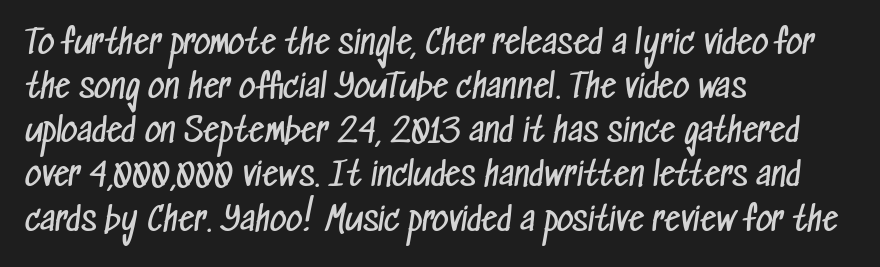
The image shows 32 px regular-weight, condensed sans-serif type; set left-aligned, normal line spacing (1.38x), normal letter spacing, not underlined; low stroke contrast and a medium x-height.
